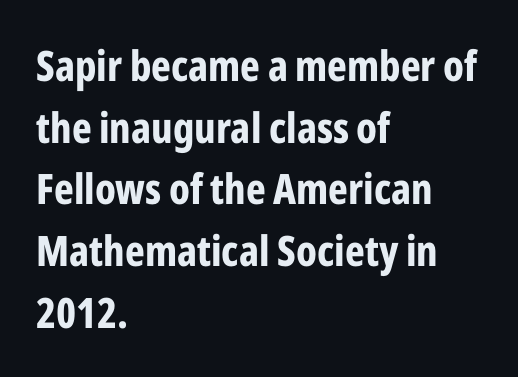
{"serif": "no", "italic": "no", "bold": "yes", "weight": "bold", "width": "condensed", "stroke_contrast": "low", "x_height": "medium", "monospaced": "no", "underline": "no", "align": "left", "line_spacing": "normal", "line_spacing_ratio": 1.47, "letter_spacing": "normal", "letter_spacing_em": 0.0, "glyph_px": 42}
